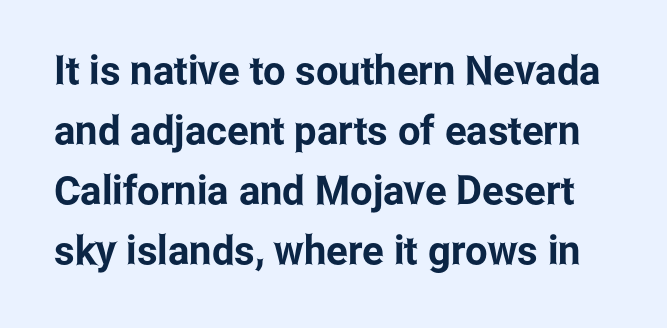
The image shows 40 px condensed sans-serif type, upright; set normal line spacing (1.5x), normal letter spacing, not underlined; low stroke contrast and a medium x-height.
